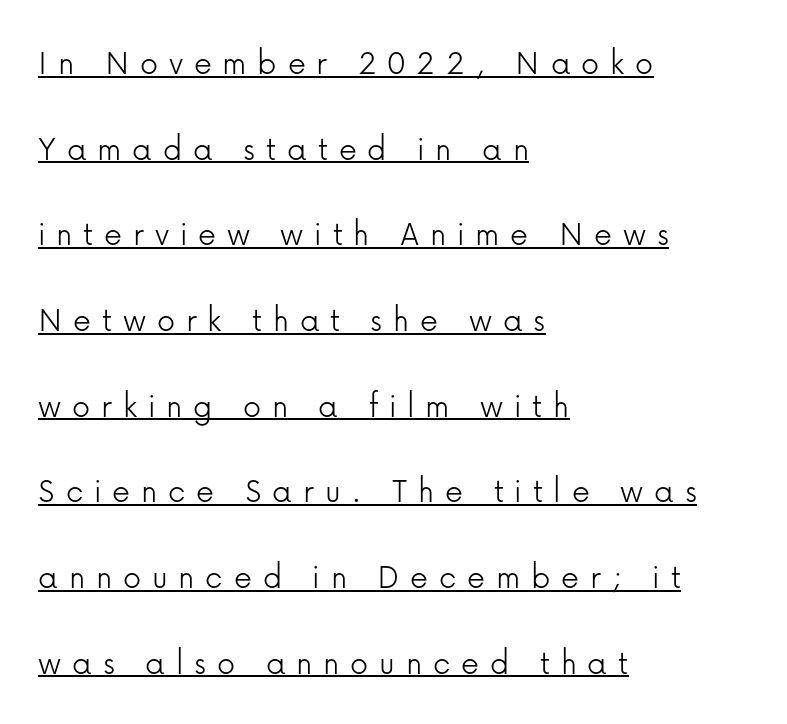
The image shows 36 px light sans-serif type, upright; set left-aligned, loose line spacing (2.38x), unusually wide letter spacing (+0.3 em), underlined; low stroke contrast and a medium x-height.
